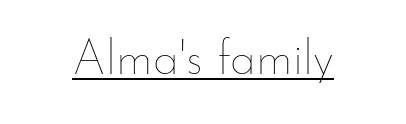
{"italic": "no", "bold": "no", "weight": "thin", "width": "normal", "stroke_contrast": "low", "x_height": "small", "monospaced": "no", "underline": "yes", "letter_spacing": "normal", "letter_spacing_em": 0.0, "glyph_px": 48}
